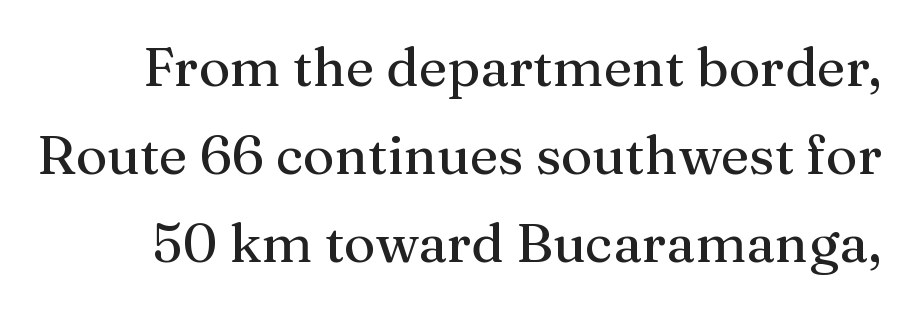
Here the designer chose a conventional face with non-uniform glyph widths. Tracking here is standard; glyphs follow each other at the usual distance. If you measured baseline to baseline, you'd find a middling distance. Posture: upright roman. I'd call this a serif setting — the letters wear small feet.
